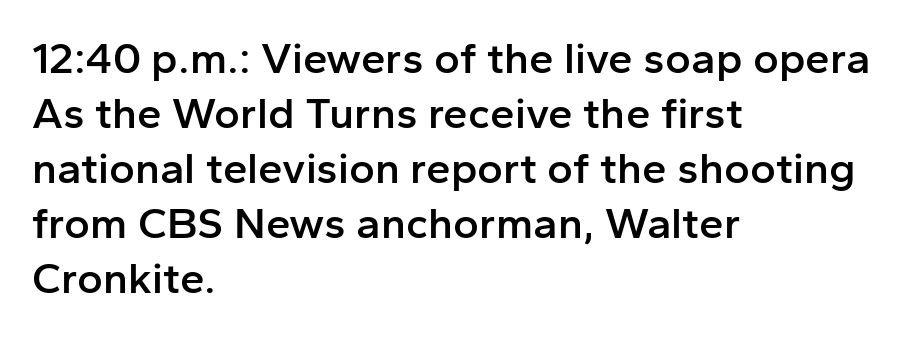
What's the leading like? Ordinary, nothing unusual. The font's upright variant was chosen for this text. The rag falls on the right side of this text block. Students, this is semibold: more ink than regular, less than bold. The face used here is rendered with its standard letterfit.
